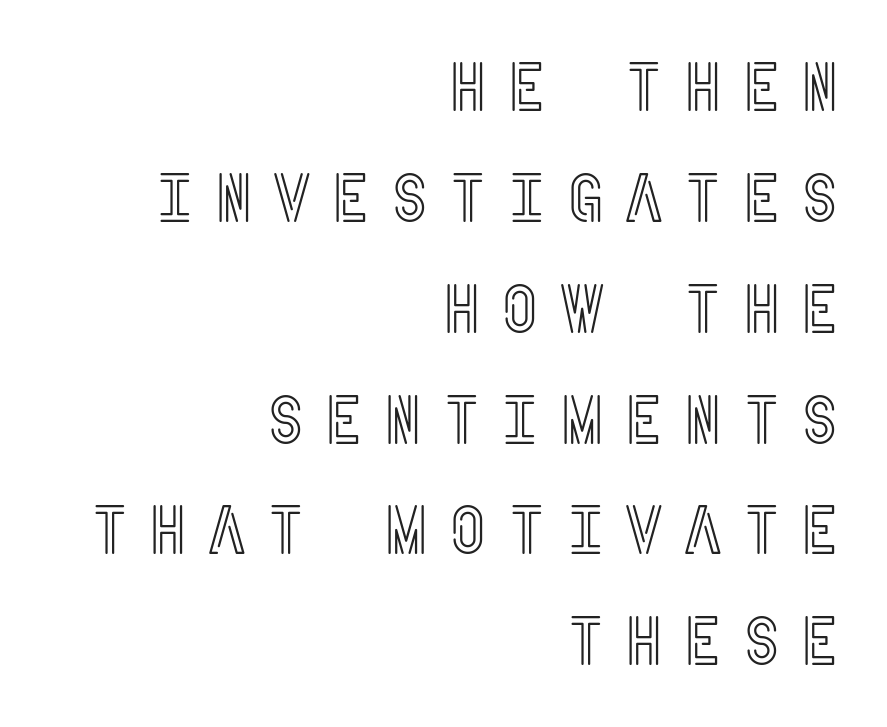
The image shows 68 px condensed type, upright; set right-aligned, normal line spacing (1.63x), unusually wide letter spacing (+0.28 em), not underlined; a large x-height.
